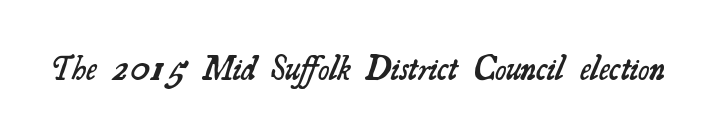
How heavy is the stroke? Medium-heavy — a semibold, shy of bold. Here the glyphs are tracked normally, forming tight word shapes. Small tapered or slab feet sit at the stroke ends, so this counts as serif. Nobody drew a line under any word here.
